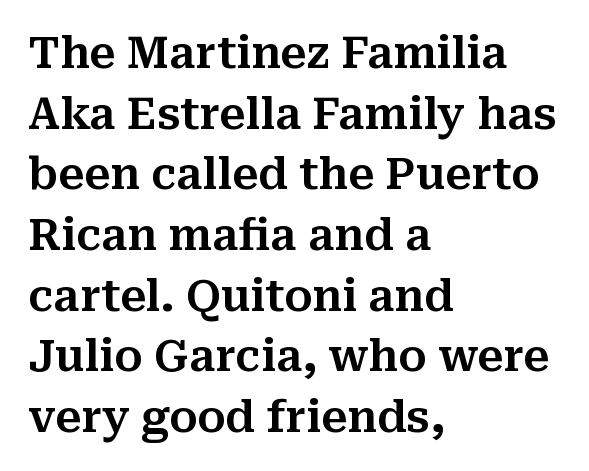
Q: Is the text italic (slanted)? A: No, it is upright.
Q: Is the typeface a serif or a sans-serif typeface? A: Serif.
Q: Is the text underlined? A: No.
Q: How is the paragraph aligned? A: Left-aligned.
Q: Is the spacing between letters normal or unusually wide? A: Normal.
Q: Is the spacing between lines tight, normal or loose? A: Normal.
Q: Width (condensed, normal, or wide)? A: Normal.
Q: Stroke contrast? A: Medium.
Q: x-height? A: Medium.
Q: Monospaced? A: No.
